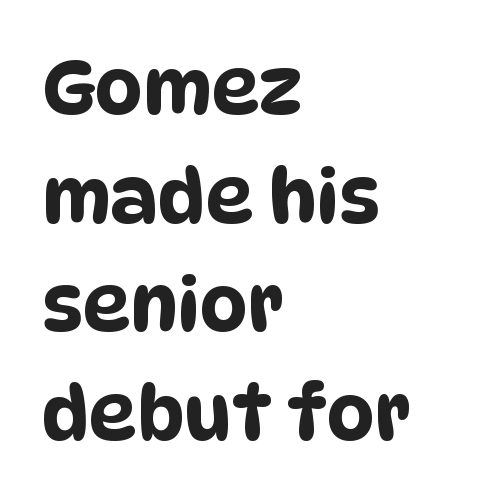
{"serif": "no", "width": "condensed", "stroke_contrast": "low", "x_height": "large", "monospaced": "no", "underline": "no", "align": "left", "line_spacing": "normal", "line_spacing_ratio": 1.45, "letter_spacing": "normal", "letter_spacing_em": 0.0, "glyph_px": 75}
